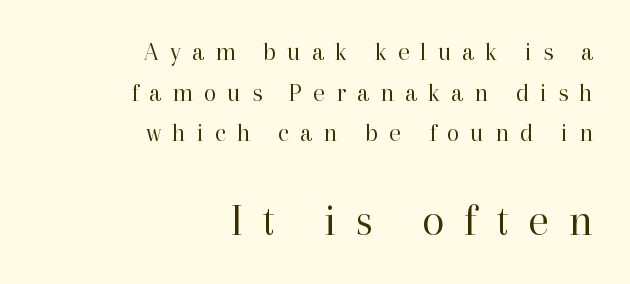
A normal amount of white space separates one row of letters from the next. The string is rendered with underlining switched off. Between one letter and the next there's a generous, obvious gap. This is serif lettering, the kind often seen in printed books.
